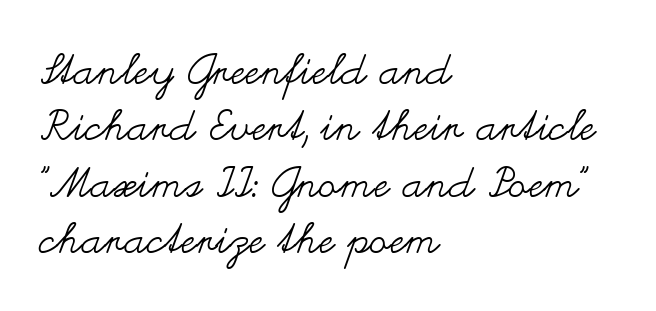
The weight would be labelled regular, book, light, or lighter still. This sample has the flowing, uneven cadence of proportional lettering. Does the copy run flush right? No — it runs flush left. What's the leading like? Ordinary, nothing unusual. Underline: absent. Observe the ordinary spacing: letters are neighbours, not strangers.
